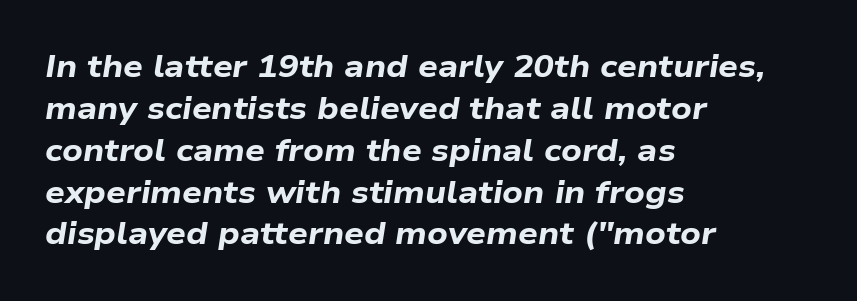
{"italic": "yes", "lean": "right", "slant_degrees": 9, "bold": "yes", "weight": "bold", "width": "wide", "stroke_contrast": "low", "x_height": "medium", "monospaced": "no", "underline": "no", "align": "left", "line_spacing": "normal", "line_spacing_ratio": 1.35, "letter_spacing": "normal", "letter_spacing_em": 0.0, "glyph_px": 31}
